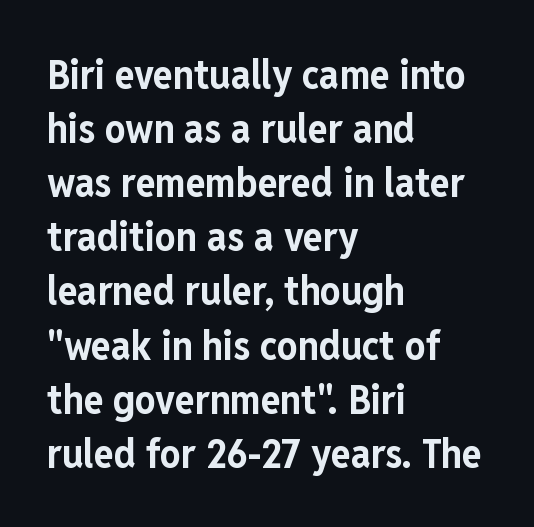
A classic flush-left, rag-right setting is used for this passage. Each letter keeps its own natural width here, so spacing adapts to shape. Just letters on the line, the space beneath them empty. On the weight axis this lands at bold, roughly 700.
